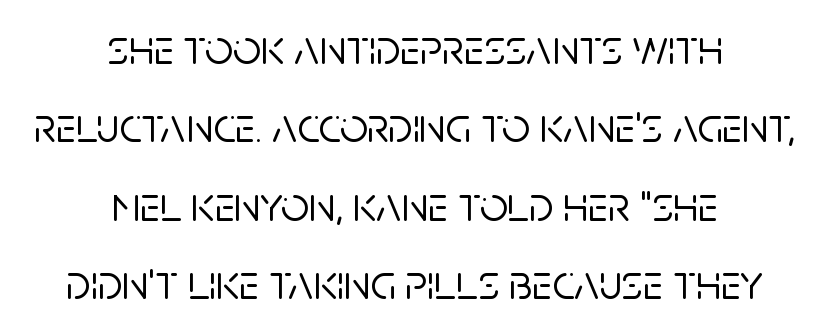
The space beneath each line is pristine and unruled. A centered setting, common on invitations and titles, is used for this passage. Here the designer chose a conventional face with non-uniform glyph widths. The font family rendered here belongs to the sans-serif group. Whoever set this chose a conventional vertical rhythm.
